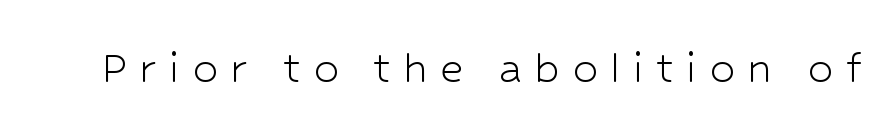
The image shows 51 px light sans-serif type, upright; set unusually wide letter spacing (+0.24 em), not underlined; low stroke contrast and a medium x-height.
